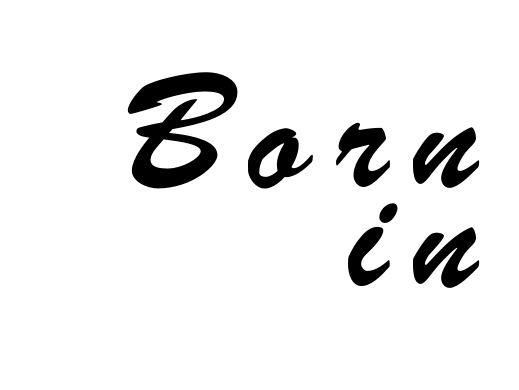
In CSS terms this would be text-align: right. You could not count columns in this text — the font is proportionally spaced. Each letter's strokes conclude bluntly, with no projecting serifs. Regular leading. The tracking reads as deliberately expanded to a designer's eye.
